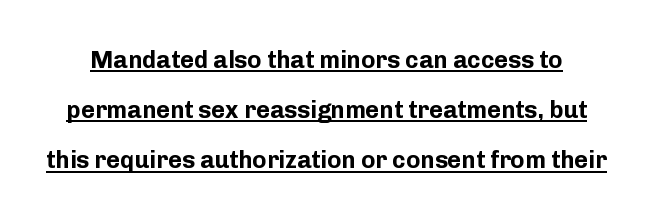
The image shows 24 px bold type, upright; set loose line spacing (2.09x), normal letter spacing, underlined.
